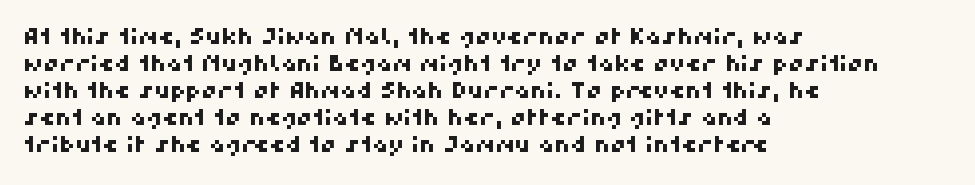
Quick note: underline off. There is no visible air inserted between adjacent glyphs. Where is the straight margin? On the left.
